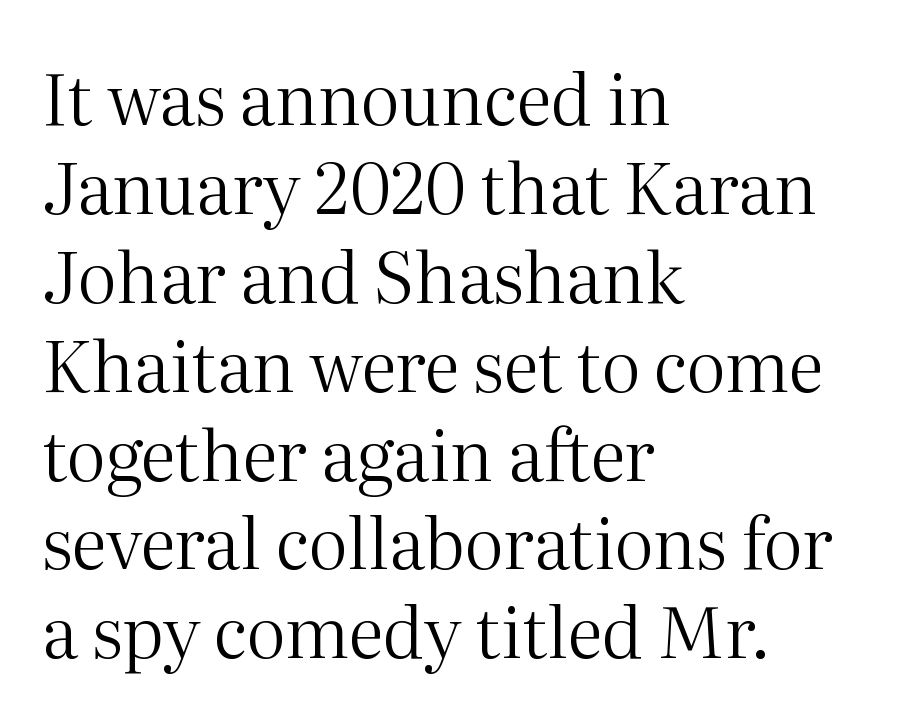
Q: Is the text bold? A: No.
Q: Is the text italic (slanted)? A: No, it is upright.
Q: Is the typeface a serif or a sans-serif typeface? A: Serif.
Q: Is the text underlined? A: No.
Q: How is the paragraph aligned? A: Left-aligned.
Q: Is the spacing between letters normal or unusually wide? A: Normal.
Q: Is the spacing between lines tight, normal or loose? A: Normal.
Q: Width (condensed, normal, or wide)? A: Normal.
Q: Stroke contrast? A: Medium.
Q: x-height? A: Medium.
Q: Monospaced? A: No.
